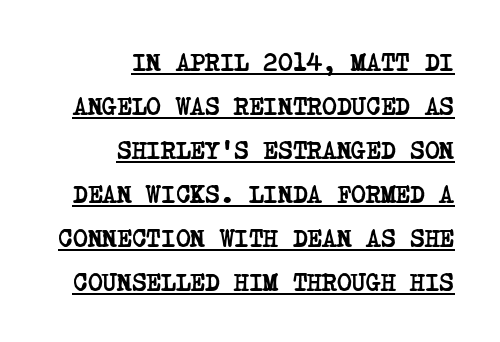
{"bold": "yes", "underline": "yes", "align": "right", "line_spacing_ratio": 1.76, "letter_spacing": "normal", "letter_spacing_em": 0.0, "glyph_px": 25}
